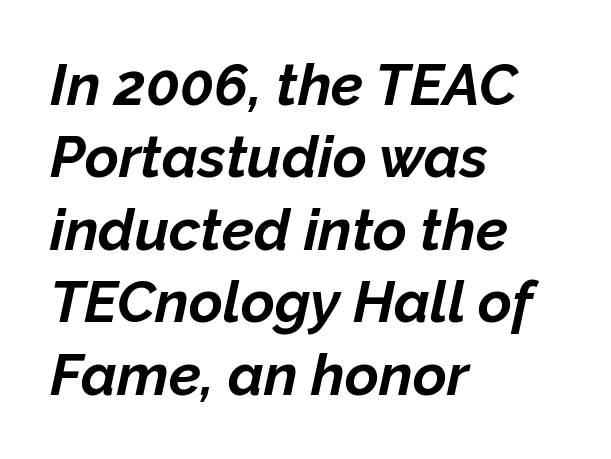
The image shows 58 px bold type, italic (leaning right); set left-aligned, normal line spacing (1.25x), normal letter spacing, not underlined; low stroke contrast and a medium x-height.
